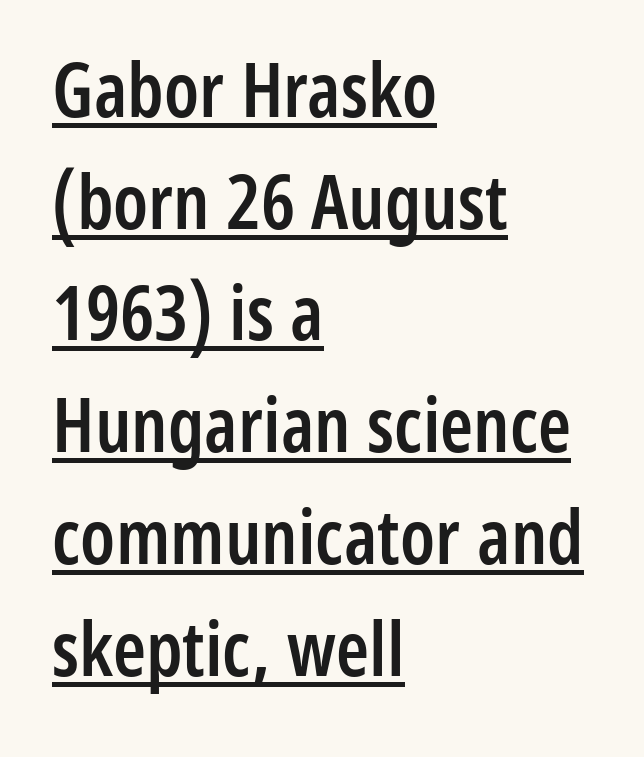
{"serif": "no", "italic": "no", "bold": "semi", "weight": "semibold", "width": "condensed", "stroke_contrast": "low", "x_height": "medium", "monospaced": "no", "underline": "yes", "align": "left", "line_spacing": "normal", "line_spacing_ratio": 1.49, "letter_spacing": "normal", "letter_spacing_em": 0.0, "glyph_px": 75}
